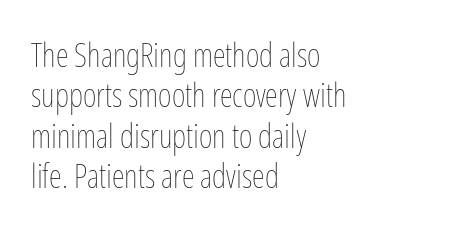
Each line starts at the same left margin while the right side varies. Standard letterfit; no display-style spreading of the glyphs. Nope, not italic — everything's standing straight. Type without underlining. These lines are rendered in a variable-pitch font. Weight: in the light-to-regular range.
